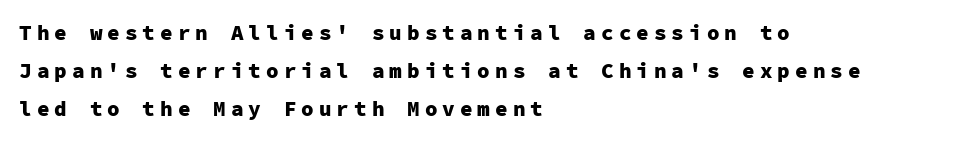
{"italic": "no", "bold": "yes", "underline": "no", "align": "left", "line_spacing_ratio": 1.82, "letter_spacing": "wide", "letter_spacing_em": 0.24, "glyph_px": 21}
